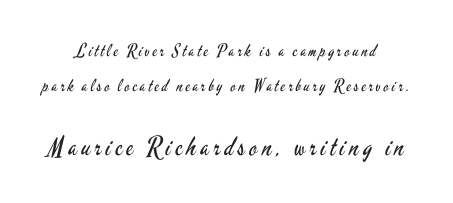
{"bold": "no", "underline": "no", "line_spacing": "loose", "line_spacing_ratio": 2.03, "larger_block": "second", "size_ratio": 1.53, "glyph_px": 26}
